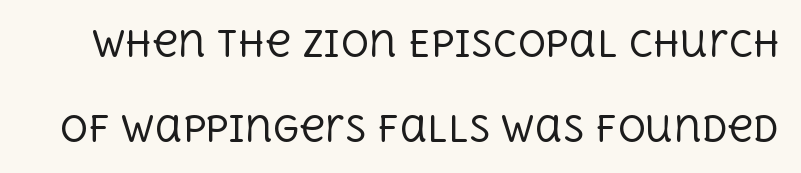
The image shows 35 px regular-weight serif type, upright; set loose line spacing (2.43x), normal letter spacing, not underlined; a large x-height.
